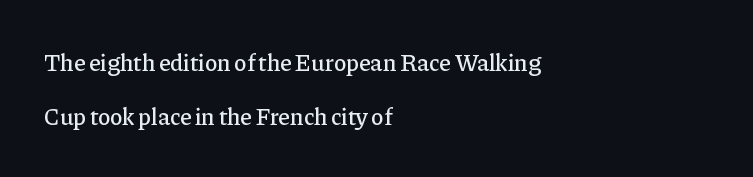
{"italic": "no", "underline": "no", "align": "left", "line_spacing": "loose", "line_spacing_ratio": 2.23, "letter_spacing": "normal", "letter_spacing_em": 0.0, "glyph_px": 24}
